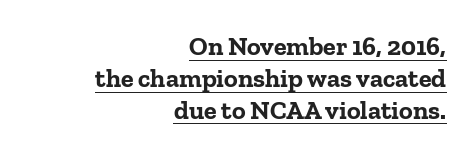
The specimen includes a rule beneath the text block's lines. Quick note: not italic, upright. The paragraph shown leans on its right margin. How are the letters spaced? Ordinarily, with no added tracking.
